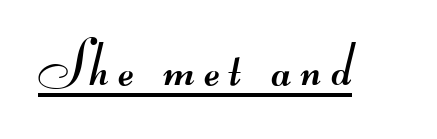
{"serif": "no", "bold": "no", "weight": "regular", "width": "wide", "stroke_contrast": "medium", "monospaced": "no", "underline": "yes", "glyph_px": 62}
